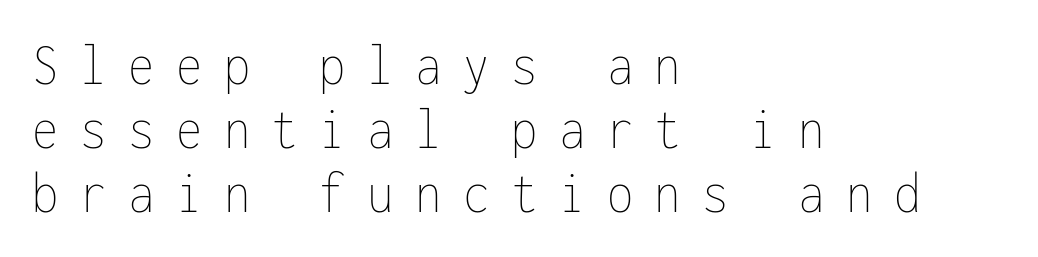
{"italic": "no", "bold": "no", "weight": "thin", "width": "condensed", "stroke_contrast": "low", "x_height": "medium", "monospaced": "yes", "underline": "no", "align": "left", "line_spacing": "tight", "line_spacing_ratio": 1.07, "letter_spacing": "wide", "letter_spacing_em": 0.36, "glyph_px": 60}
